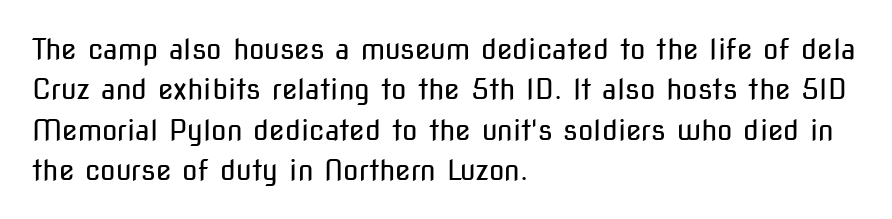
Q: Is the text bold? A: No.
Q: Is the text italic (slanted)? A: No, it is upright.
Q: Is the typeface a serif or a sans-serif typeface? A: Sans-serif.
Q: Is the text underlined? A: No.
Q: How is the paragraph aligned? A: Left-aligned.
Q: Is the spacing between letters normal or unusually wide? A: Normal.
Q: Is the spacing between lines tight, normal or loose? A: Normal.
Q: Width (condensed, normal, or wide)? A: Condensed.
Q: Stroke contrast? A: Low.
Q: x-height? A: Medium.
Q: Monospaced? A: No.
